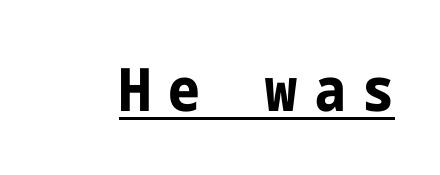
Style check: upright. This sample carries an underscore along the baseline area. Each glyph is drawn with heavy, bold strokes. Does extra space separate the letters? Yes, quite a lot of it.
